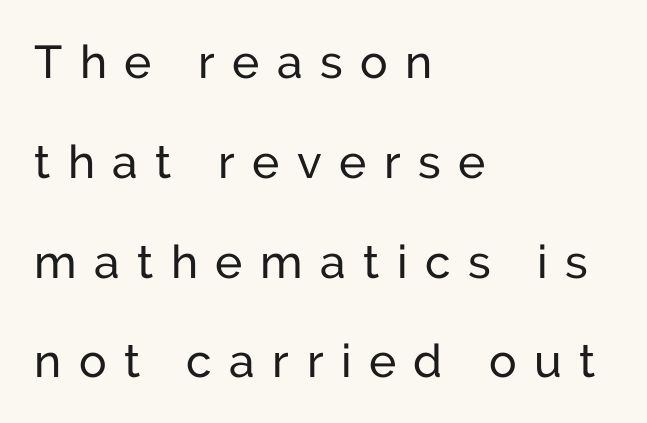
Q: Is the text italic (slanted)? A: No, it is upright.
Q: Is the typeface a serif or a sans-serif typeface? A: Sans-serif.
Q: Is the text underlined? A: No.
Q: How is the paragraph aligned? A: Left-aligned.
Q: Is the spacing between letters normal or unusually wide? A: Unusually wide.
Q: Is the spacing between lines tight, normal or loose? A: Loose.
Q: Width (condensed, normal, or wide)? A: Normal.
Q: Stroke contrast? A: Low.
Q: x-height? A: Medium.
Q: Monospaced? A: No.
